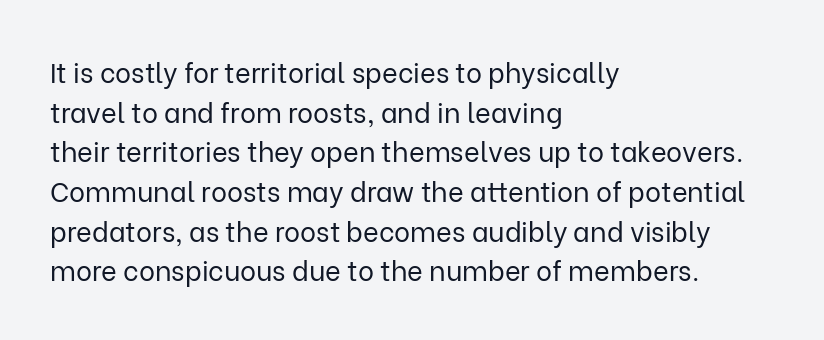
Q: Is the text bold? A: No.
Q: Is the text italic (slanted)? A: No, it is upright.
Q: Is the text underlined? A: No.
Q: How is the paragraph aligned? A: Left-aligned.
Q: Is the spacing between letters normal or unusually wide? A: Normal.
Q: Is the spacing between lines tight, normal or loose? A: Normal.
